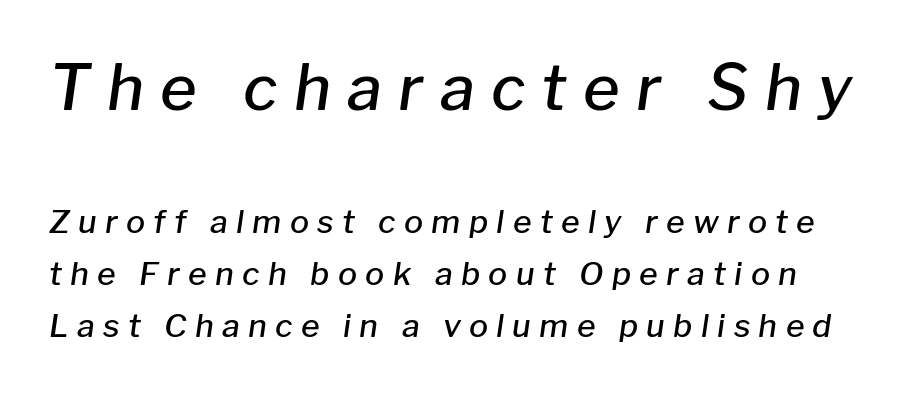
Nobody drew a line under any word here. Each glyph is drawn with semibold strokes, heavier than normal yet not fully bold. Caption: expanded tracking, letters set apart. These lines sit exactly where default settings would place them. Slanted lettering throughout.
